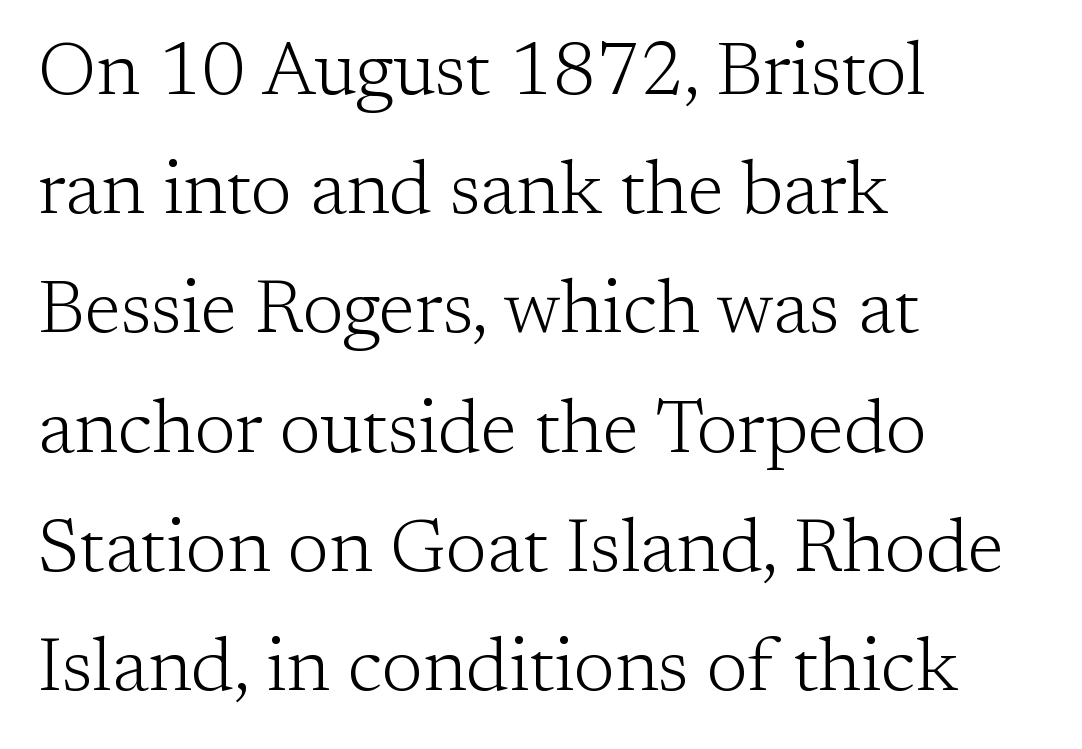
These lines are composed in type with serifs. Each word holds together tightly as a unit, with standard inter-letter gaps. You could not count columns in this text — the font is proportionally spaced. Rendered with straight, roman letterforms. Line starts are locked; line ends wander.
